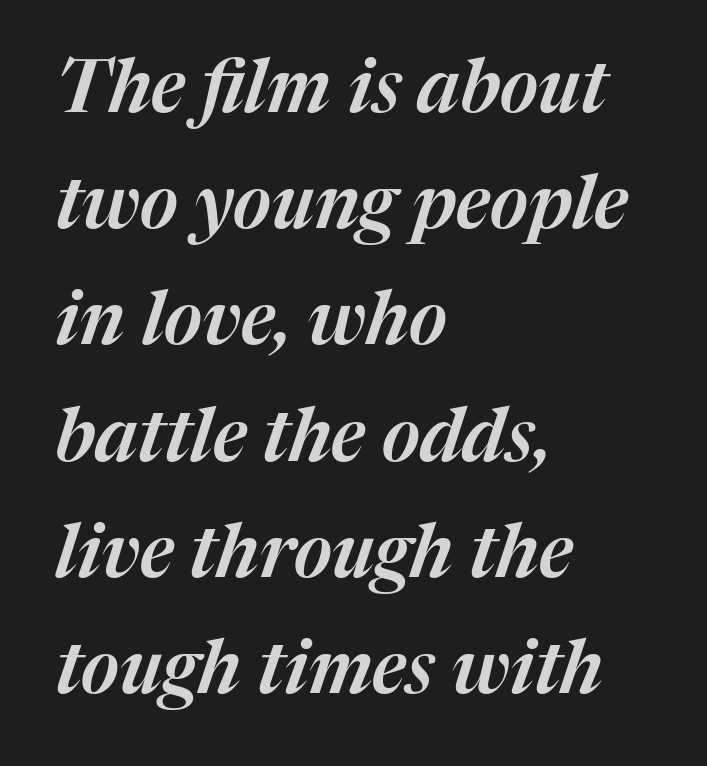
{"italic": "yes", "lean": "right", "slant_degrees": 17, "width": "normal", "stroke_contrast": "medium", "x_height": "medium", "monospaced": "no", "underline": "no", "align": "left", "line_spacing": "normal", "line_spacing_ratio": 1.57, "letter_spacing": "normal", "letter_spacing_em": 0.0, "glyph_px": 74}
